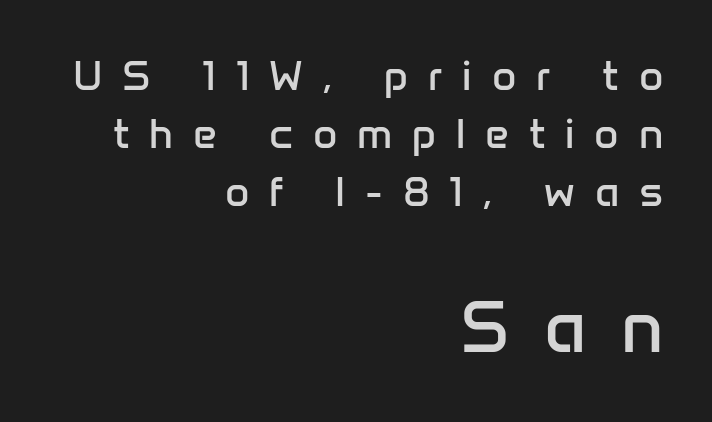
Q: Is the text bold? A: No.
Q: Is the text italic (slanted)? A: No, it is upright.
Q: Is the typeface a serif or a sans-serif typeface? A: Sans-serif.
Q: Is the text underlined? A: No.
Q: How is the paragraph aligned? A: Right-aligned.
Q: Is the spacing between letters normal or unusually wide? A: Unusually wide.
Q: Is the spacing between lines tight, normal or loose? A: Normal.
Q: Which block of text is set in a larger size, the first (top) or the second (bottom)? A: The second (bottom) one.
Q: Width (condensed, normal, or wide)? A: Normal.
Q: Stroke contrast? A: Low.
Q: x-height? A: Medium.
Q: Monospaced? A: No.
